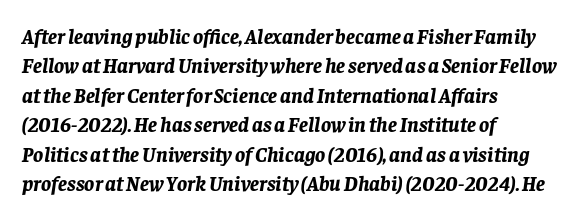
The image shows 21 px bold type, italic (leaning right); set left-aligned, normal line spacing (1.4x), normal letter spacing, not underlined.
